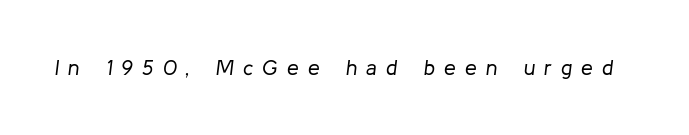
Q: Is the text bold? A: No.
Q: Is the text italic (slanted)? A: Yes, it leans right by about 8 degrees.
Q: Is the text underlined? A: No.
Q: Is the spacing between letters normal or unusually wide? A: Unusually wide.
